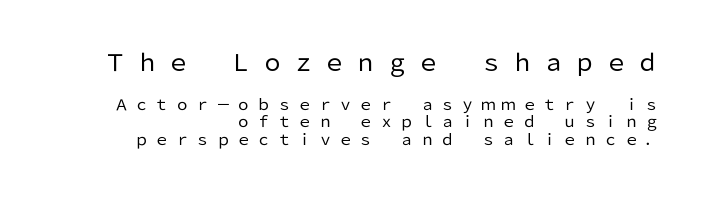
{"italic": "no", "bold": "no", "underline": "no", "align": "right", "line_spacing_ratio": 1.18, "letter_spacing": "wide", "letter_spacing_em": 0.36, "larger_block": "first", "size_ratio": 1.53, "glyph_px": 23}
